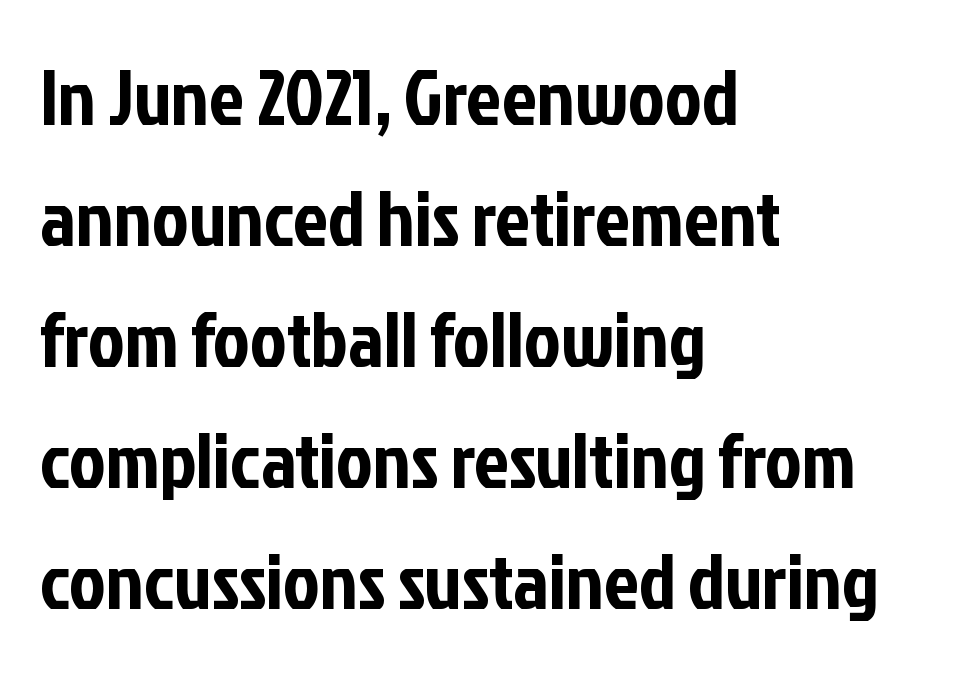
Between one letter and the next there's only the usual sliver of space. The letters stand straight up with perfectly vertical stems. Descenders hang freely into open space. Every row of glyphs begins at an identical x-position on the left. The passage shown stacks its lines at a standard gap. Nope, no serifs anywhere on these letters.
